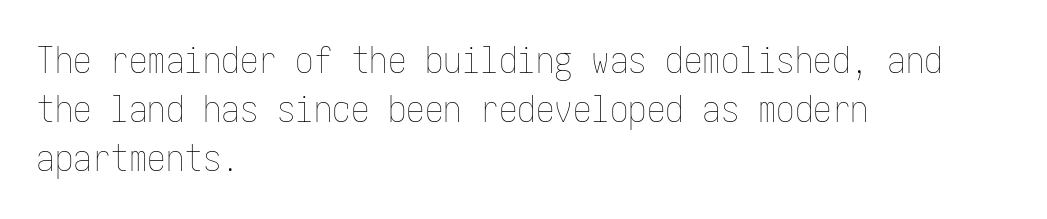
The image shows 37 px thin, condensed type, upright; set left-aligned, normal line spacing (1.33x), normal letter spacing, not underlined; low stroke contrast and a medium x-height.
